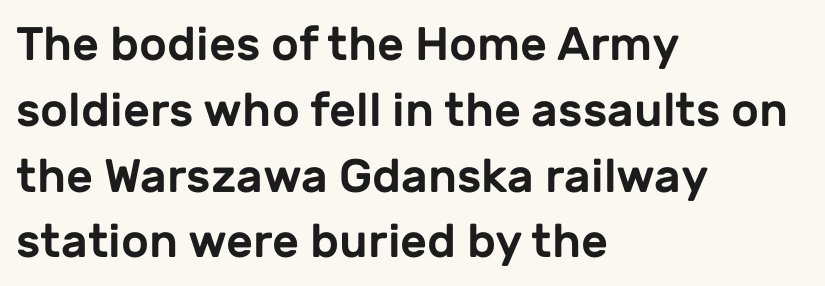
Q: Is the text italic (slanted)? A: No, it is upright.
Q: Is the typeface a serif or a sans-serif typeface? A: Sans-serif.
Q: Is the text underlined? A: No.
Q: How is the paragraph aligned? A: Left-aligned.
Q: Is the spacing between letters normal or unusually wide? A: Normal.
Q: Is the spacing between lines tight, normal or loose? A: Normal.
Q: Width (condensed, normal, or wide)? A: Normal.
Q: Stroke contrast? A: Low.
Q: x-height? A: Medium.
Q: Monospaced? A: No.
